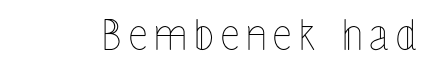
Anything drawn beneath the words? Only blank space. Note the varied advance widths — an 'i' is clearly narrower than an 'm'. The font's upright variant was chosen for this text. The letterforms sit at book weight or below.
